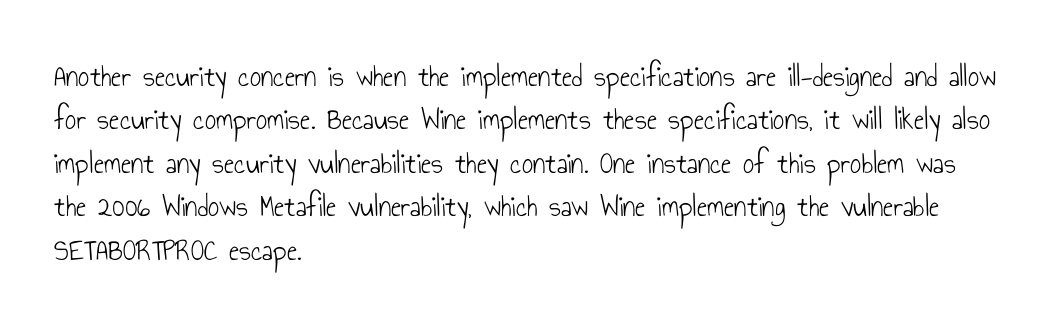
In CSS terms this would be text-align: left. No extra ink here — the face is not bold. Notice how descenders clear the ascenders below comfortably — that's standard leading. What kind of face is this? One without serifs — a sans. The gaps between neighbouring characters are ordinary and unremarkable. The face used here is proportionally spaced, like ordinary book or web type.
